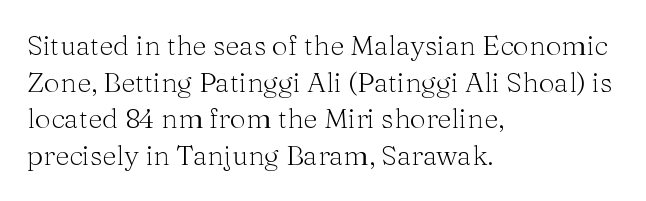
{"serif": "yes", "italic": "no", "bold": "no", "weight": "light", "width": "normal", "stroke_contrast": "medium", "x_height": "medium", "monospaced": "no", "underline": "no", "align": "left", "line_spacing": "normal", "line_spacing_ratio": 1.31, "letter_spacing": "normal", "letter_spacing_em": 0.0, "glyph_px": 28}
